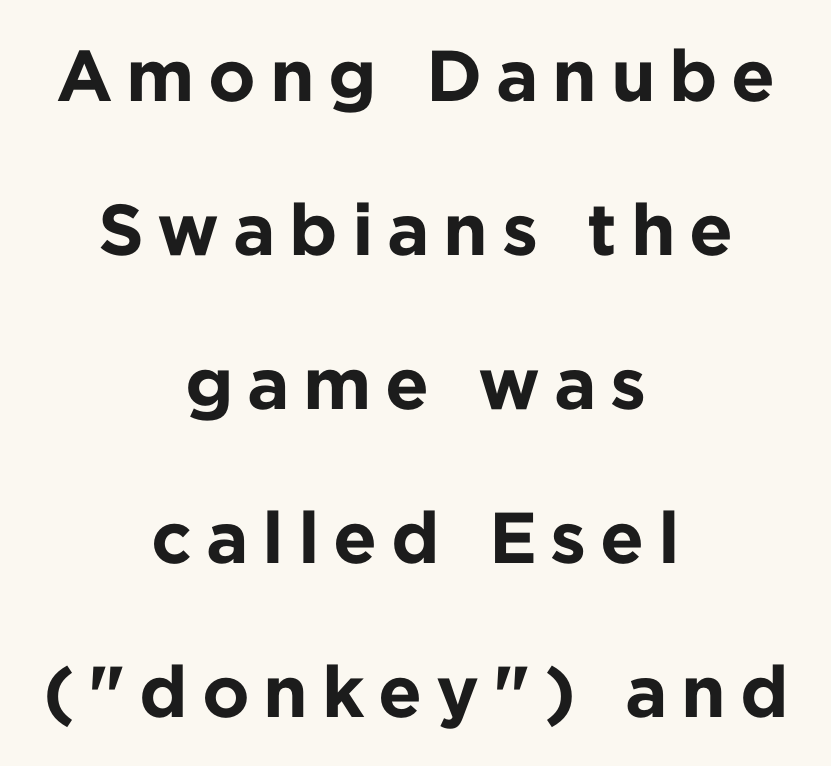
The image shows 72 px bold sans-serif type, upright; set centered, loose line spacing (2.14x), not underlined; low stroke contrast and a medium x-height.
